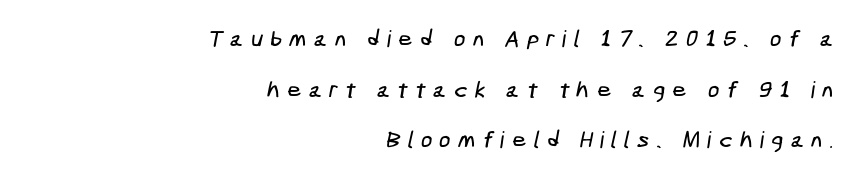
{"underline": "no", "align": "right", "line_spacing": "loose", "line_spacing_ratio": 2.2, "letter_spacing": "wide", "letter_spacing_em": 0.3, "glyph_px": 23}
